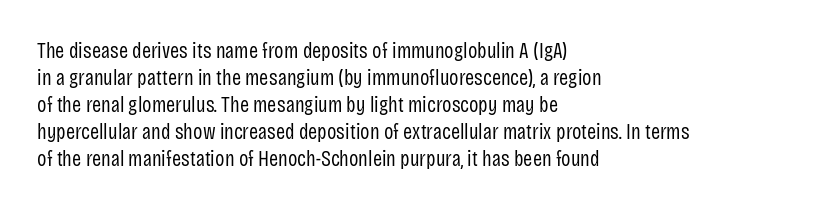
Q: Is the text bold? A: No.
Q: Is the text italic (slanted)? A: No, it is upright.
Q: Is the text underlined? A: No.
Q: How is the paragraph aligned? A: Left-aligned.
Q: Is the spacing between letters normal or unusually wide? A: Normal.
